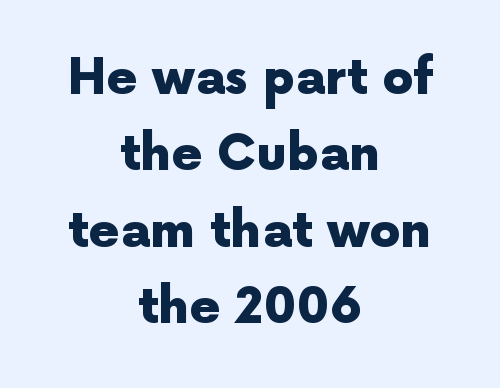
The space directly below the letters is spotless. Nobody touched the tracking dial on this one. The face used here is a sans, in the tradition of grotesques and geometrics. Compared with an ordinary text face, these strokes are far heavier — a full bold.
